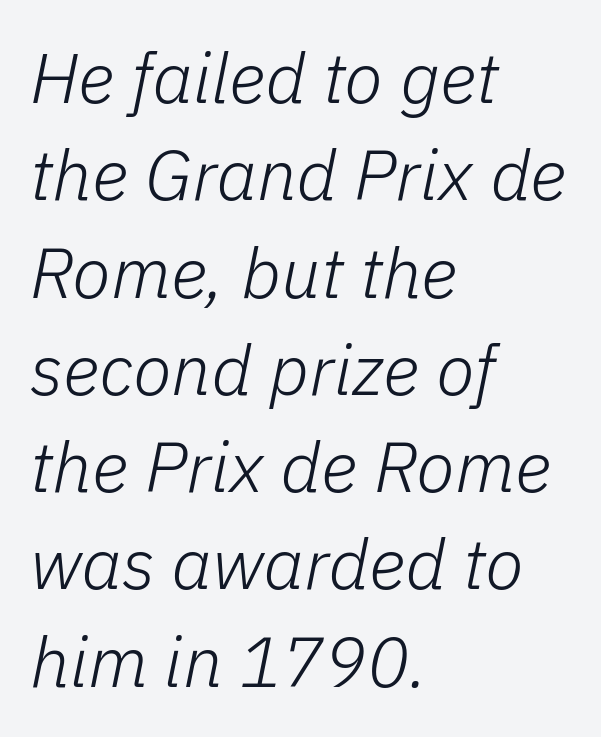
{"italic": "yes", "lean": "right", "slant_degrees": 11, "bold": "no", "weight": "light", "width": "normal", "stroke_contrast": "low", "x_height": "medium", "monospaced": "no", "underline": "no", "align": "left", "line_spacing": "normal", "line_spacing_ratio": 1.37, "letter_spacing": "normal", "letter_spacing_em": 0.0, "glyph_px": 71}
